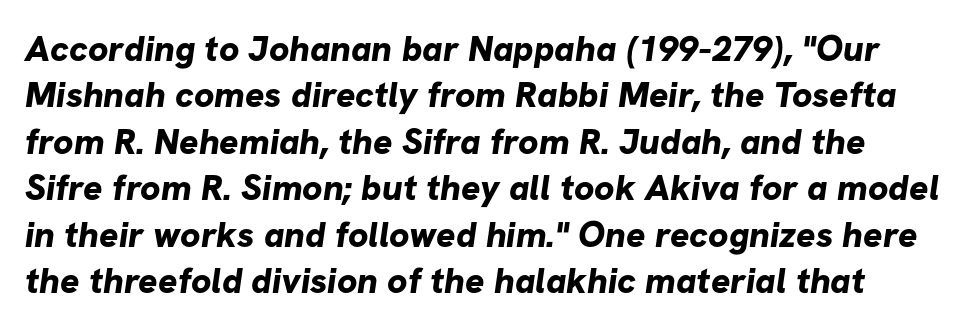
{"serif": "no", "bold": "yes", "weight": "bold", "width": "normal", "stroke_contrast": "low", "x_height": "medium", "monospaced": "no", "underline": "no", "line_spacing": "normal", "line_spacing_ratio": 1.29, "letter_spacing": "normal", "letter_spacing_em": 0.0, "glyph_px": 36}
